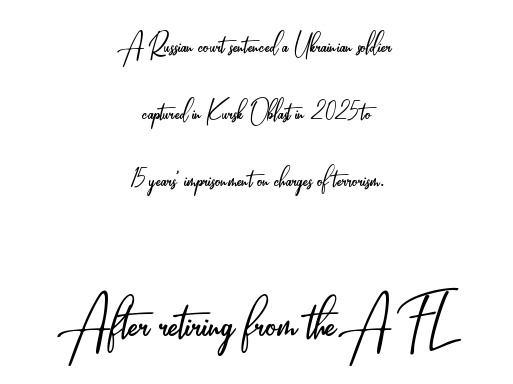
Q: Is the text bold? A: No.
Q: Is the text italic (slanted)? A: Yes.
Q: Is the typeface a serif or a sans-serif typeface? A: Sans-serif.
Q: Is the text underlined? A: No.
Q: How is the paragraph aligned? A: Centered.
Q: Is the spacing between letters normal or unusually wide? A: Normal.
Q: Which block of text is set in a larger size, the first (top) or the second (bottom)? A: The second (bottom) one.
Q: Width (condensed, normal, or wide)? A: Condensed.
Q: Stroke contrast? A: Low.
Q: x-height? A: Small.
Q: Monospaced? A: No.
